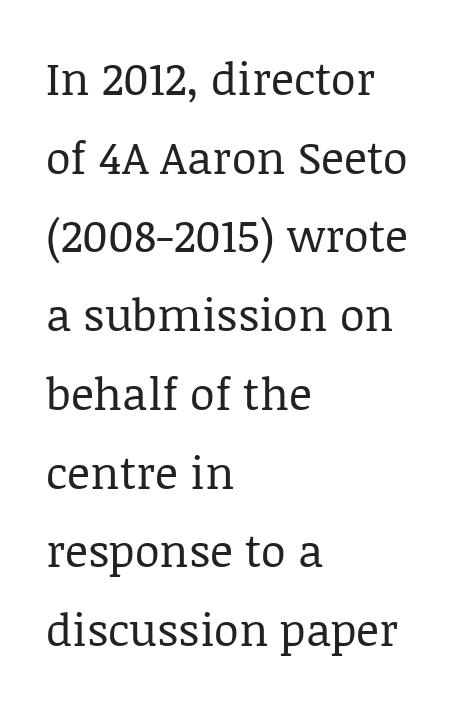
Weight: not bold — regular or lighter. A typesetter would call this zero additional tracking. If you drew a line through each stem, it would be perfectly vertical. A typesetter would label this face a serif. Spacing verdict: proportional, widths tailored to each character. Glance below the letters and you will spot only blank space.
